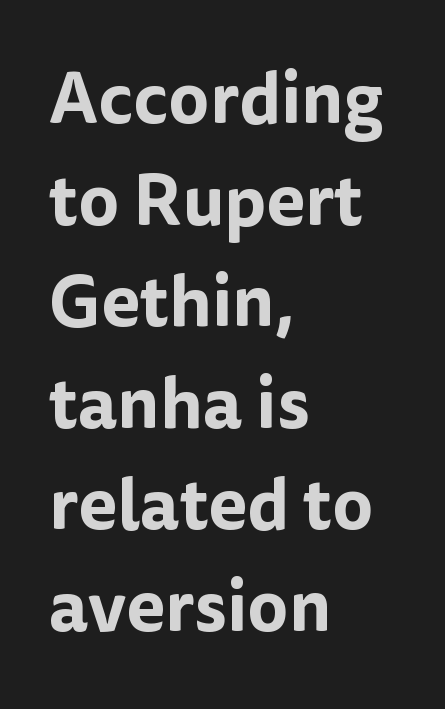
The image shows 71 px sans-serif type, upright; set left-aligned, normal line spacing (1.43x), normal letter spacing, not underlined; low stroke contrast and a medium x-height.
